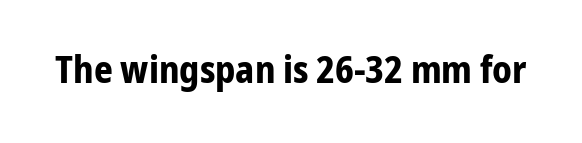
Q: Is the text bold? A: Yes.
Q: Is the text italic (slanted)? A: No, it is upright.
Q: Is the typeface a serif or a sans-serif typeface? A: Sans-serif.
Q: Is the text underlined? A: No.
Q: Is the spacing between letters normal or unusually wide? A: Normal.
Q: Width (condensed, normal, or wide)? A: Condensed.
Q: Stroke contrast? A: Low.
Q: x-height? A: Medium.
Q: Monospaced? A: No.
